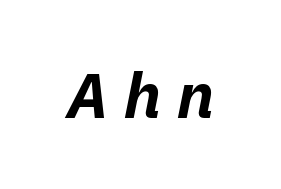
Only glyphs here, with clear space below each row. Every character sits at an angle, as italics do. Is this a fixed-width face? No — the glyphs have proportional, varying widths. Set as a true bold cut, around the 700 mark. Look at the tracking — it's clearly loosened, letters drifting apart.
